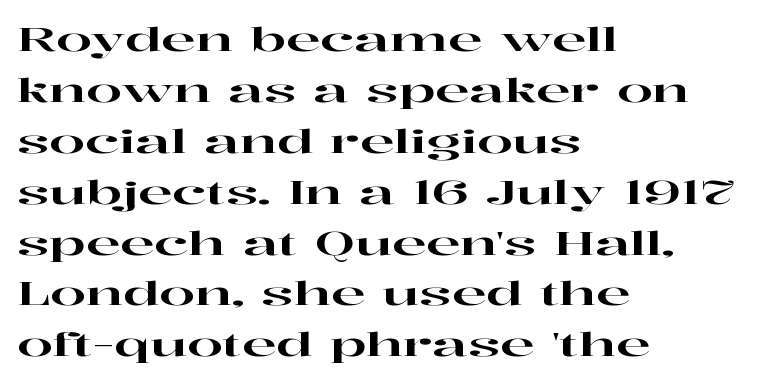
Q: Is the text italic (slanted)? A: No, it is upright.
Q: Is the typeface a serif or a sans-serif typeface? A: Serif.
Q: Is the text underlined? A: No.
Q: How is the paragraph aligned? A: Left-aligned.
Q: Is the spacing between letters normal or unusually wide? A: Normal.
Q: Is the spacing between lines tight, normal or loose? A: Normal.
Q: Width (condensed, normal, or wide)? A: Wide.
Q: Stroke contrast? A: High.
Q: x-height? A: Medium.
Q: Monospaced? A: No.
